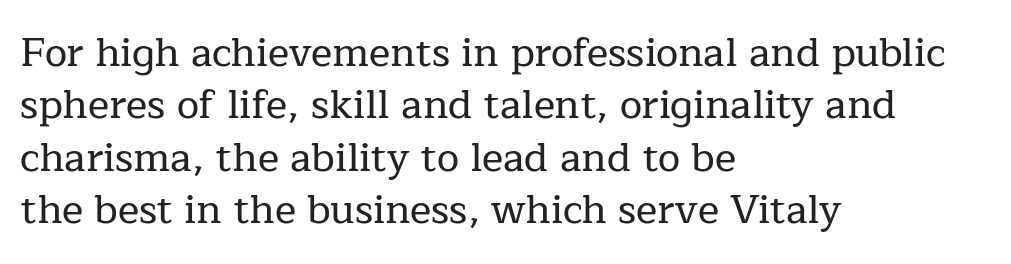
The space directly below the letters is spotless. Notice how the passage keeps a crisp vertical edge on the left only. Regarding leading, the lines here are spaced in the standard way. Think of a printed novel: that variable character pitch is what you see here. There is no visible air inserted between adjacent glyphs. Note: serifs present on the glyphs.
